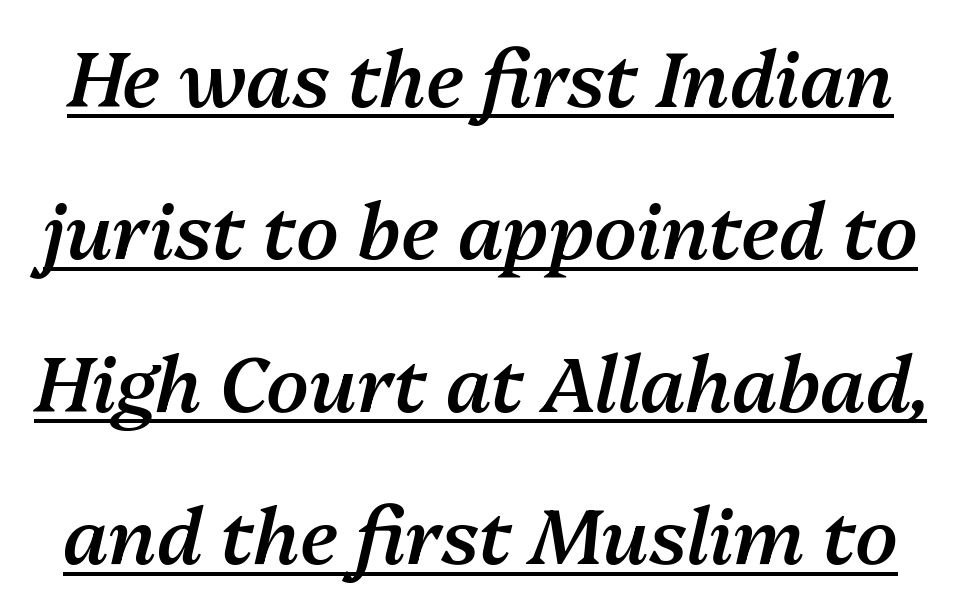
{"italic": "yes", "lean": "right", "slant_degrees": 13, "bold": "semi", "weight": "semibold", "width": "normal", "stroke_contrast": "medium", "x_height": "medium", "monospaced": "no", "underline": "yes", "line_spacing": "loose", "line_spacing_ratio": 1.98, "letter_spacing": "normal", "letter_spacing_em": 0.0, "glyph_px": 77}
